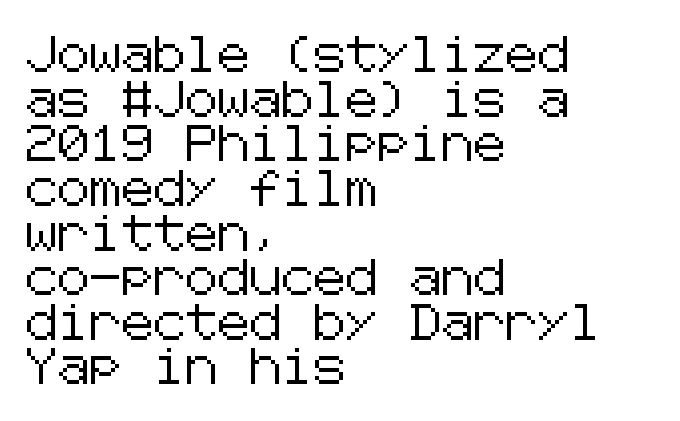
Q: Is the text italic (slanted)? A: No, it is upright.
Q: Is the typeface a serif or a sans-serif typeface? A: Sans-serif.
Q: Is the text underlined? A: No.
Q: How is the paragraph aligned? A: Left-aligned.
Q: Is the spacing between letters normal or unusually wide? A: Normal.
Q: Width (condensed, normal, or wide)? A: Normal.
Q: Stroke contrast? A: Low.
Q: x-height? A: Medium.
